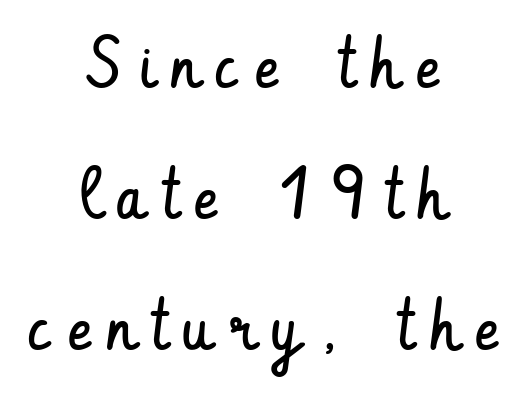
Q: Is the text bold? A: No.
Q: Is the text italic (slanted)? A: No, it is upright.
Q: Is the typeface a serif or a sans-serif typeface? A: Sans-serif.
Q: Is the text underlined? A: No.
Q: How is the paragraph aligned? A: Centered.
Q: Is the spacing between letters normal or unusually wide? A: Unusually wide.
Q: Width (condensed, normal, or wide)? A: Condensed.
Q: Stroke contrast? A: Low.
Q: x-height? A: Small.
Q: Monospaced? A: No.
